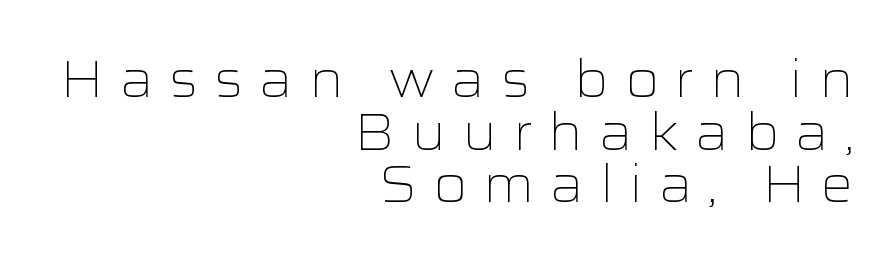
Q: Is the text bold? A: No.
Q: Is the text italic (slanted)? A: No, it is upright.
Q: Is the typeface a serif or a sans-serif typeface? A: Sans-serif.
Q: Is the text underlined? A: No.
Q: How is the paragraph aligned? A: Right-aligned.
Q: Is the spacing between letters normal or unusually wide? A: Unusually wide.
Q: Is the spacing between lines tight, normal or loose? A: Tight.
Q: Width (condensed, normal, or wide)? A: Wide.
Q: Stroke contrast? A: Low.
Q: x-height? A: Medium.
Q: Monospaced? A: No.
